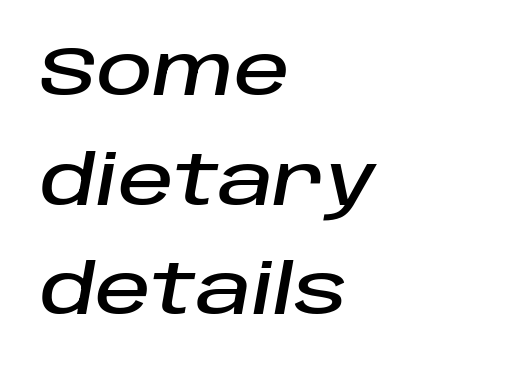
{"italic": "yes", "lean": "right", "slant_degrees": 10, "width": "normal", "stroke_contrast": "low", "x_height": "large", "monospaced": "no", "underline": "no", "align": "left", "line_spacing": "normal", "line_spacing_ratio": 1.59, "letter_spacing": "normal", "letter_spacing_em": 0.0, "glyph_px": 69}
